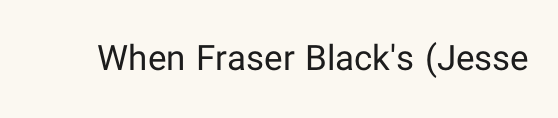
Default kerning and tracking; the words read as compact shapes. The typeface has the unassuming heft of standard copy or less. If you drew a line through each stem, it would be perfectly vertical. The rendering uses natural spacing where letterforms have individual widths.
